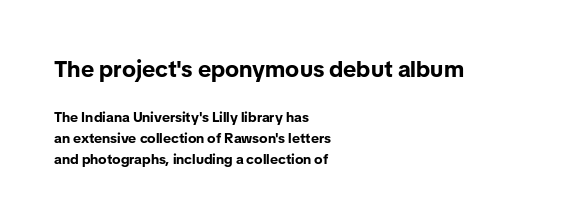
{"italic": "no", "bold": "yes", "underline": "no", "align": "left", "line_spacing": "normal", "line_spacing_ratio": 1.53, "letter_spacing": "normal", "letter_spacing_em": 0.0, "larger_block": "first", "size_ratio": 1.64, "glyph_px": 23}
